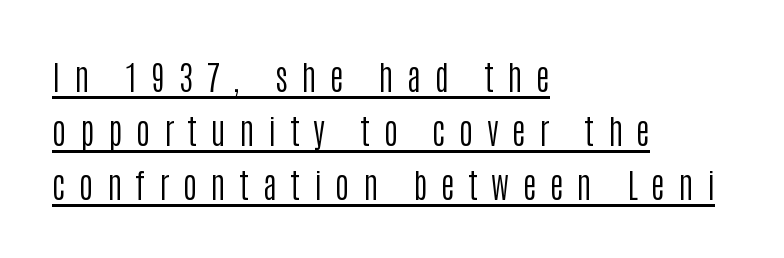
The image shows 34 px regular-weight, condensed sans-serif type, upright; set left-aligned, normal line spacing (1.59x), unusually wide letter spacing (+0.4 em), underlined; low stroke contrast and a large x-height.
